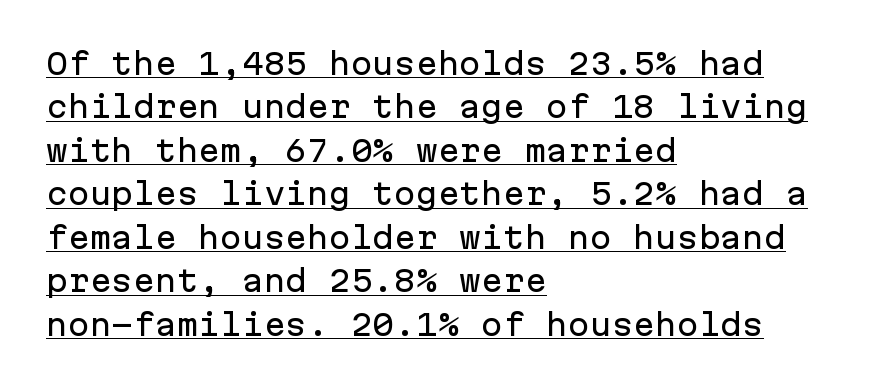
Like a heading marked for emphasis, these lines bear an underscore. The passage shown is typeset with a sans-serif family. The lettering holds an erect, upright posture throughout. Honestly, the row spacing looks completely unremarkable.
